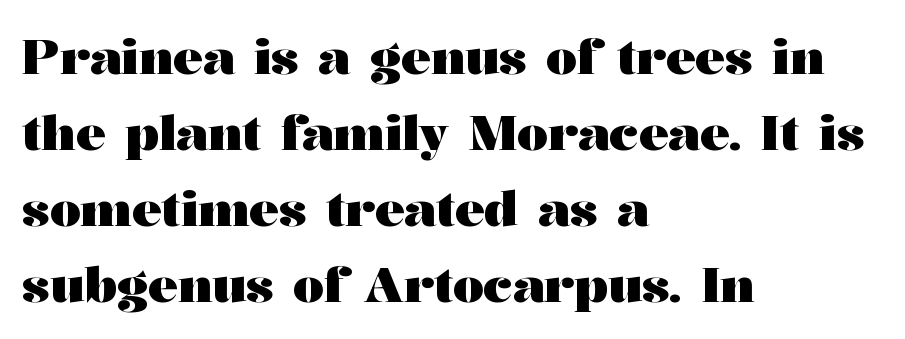
Q: Is the text bold? A: Yes.
Q: Is the text italic (slanted)? A: No, it is upright.
Q: Is the typeface a serif or a sans-serif typeface? A: Serif.
Q: Is the text underlined? A: No.
Q: How is the paragraph aligned? A: Left-aligned.
Q: Is the spacing between letters normal or unusually wide? A: Normal.
Q: Is the spacing between lines tight, normal or loose? A: Normal.
Q: Width (condensed, normal, or wide)? A: Wide.
Q: Stroke contrast? A: Medium.
Q: x-height? A: Medium.
Q: Monospaced? A: No.
